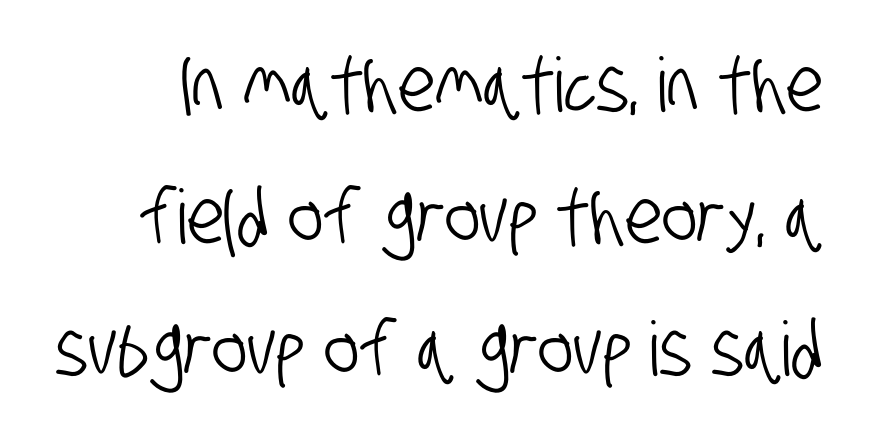
The letters sit at their default tracking, neither squeezed nor spread. The passage shown is typeset with a sans-serif family. Clear beneath every line of the passage. Each letter keeps its own natural width here, so spacing adapts to shape.
